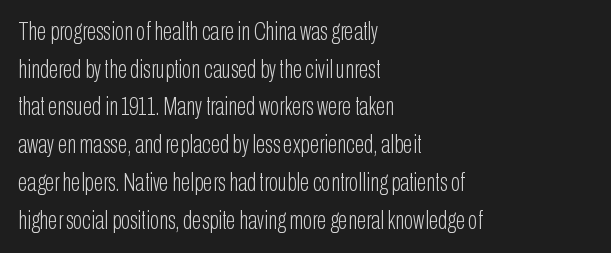
The image shows 25 px text type, upright; set left-aligned, normal line spacing (1.51x), normal letter spacing, not underlined.
